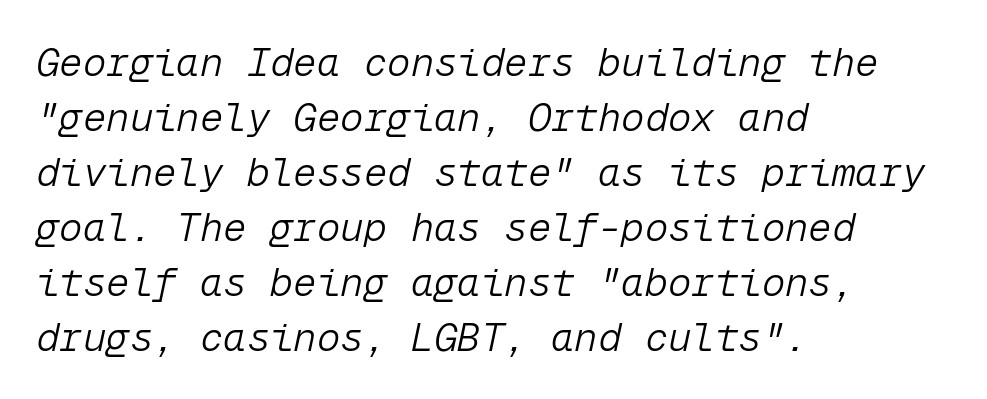
Every character here occupies the same horizontal width, giving the sample a typewriter-like rhythm. Emphasis-style slanted type is in use. Does extra space separate the letters? No, they use regular spacing. Weight: not bold — regular or lighter.
